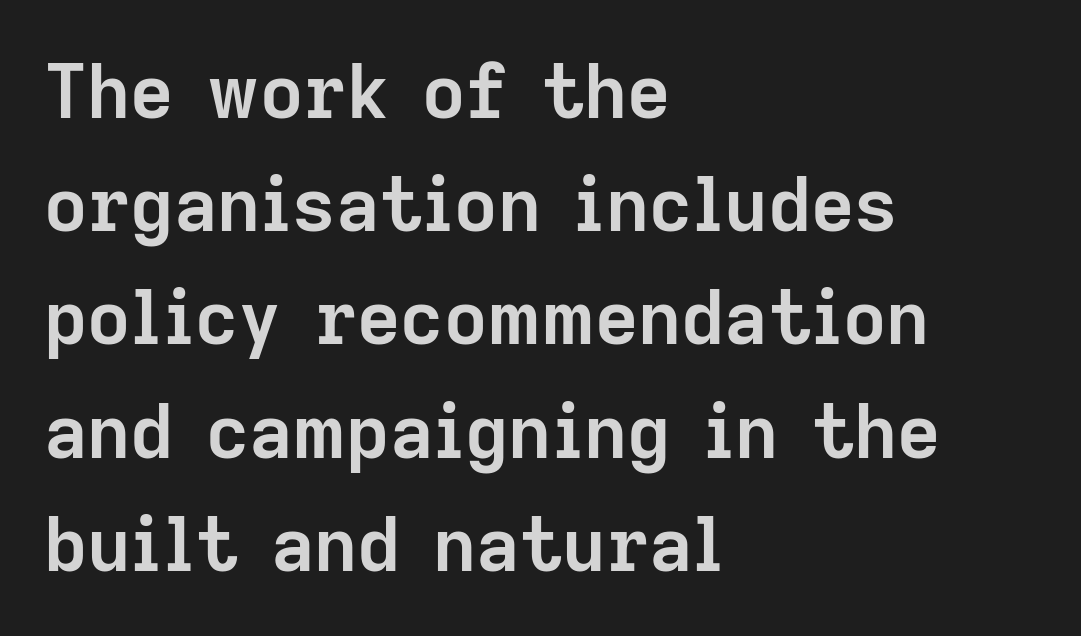
Font category for this specimen: sans-serif. The passage shown is typed in a proportional face where columns would drift. I'd describe the lettering as bold — thick and assertive. Leftover space on each line is placed entirely after the last word.
